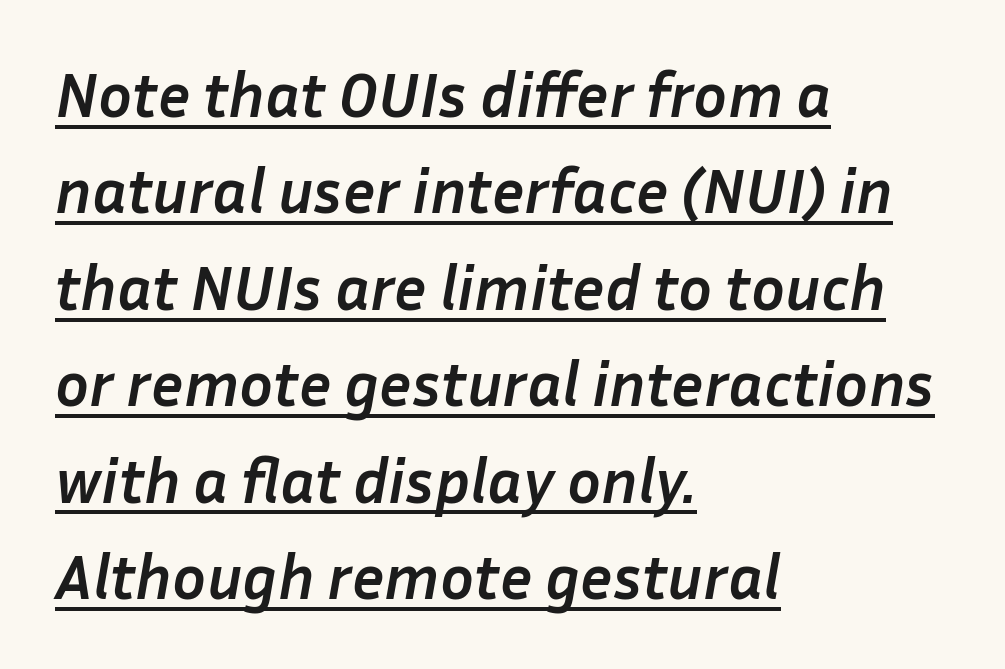
Does the copy run flush right? No — it runs flush left. Do the characters align in a grid? No, the font is proportional. You can see a thin bar hugging the bottom of the glyphs. Students, observe: this is what conventionally led text looks like. An italicized treatment has been applied to the whole sample.
